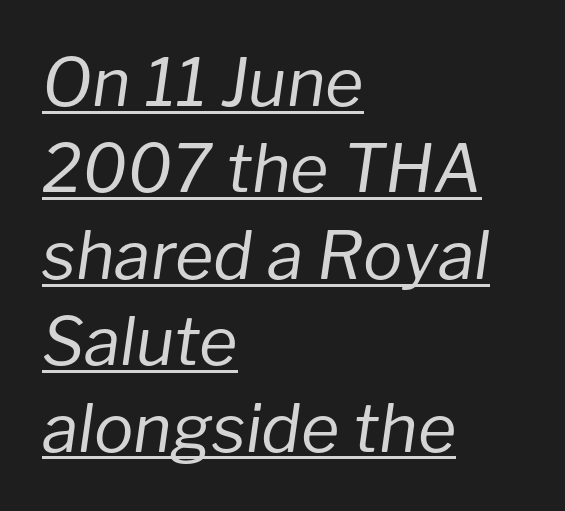
{"italic": "yes", "lean": "right", "slant_degrees": 8, "bold": "no", "weight": "regular", "width": "normal", "stroke_contrast": "low", "x_height": "medium", "monospaced": "no", "underline": "yes", "align": "left", "line_spacing": "normal", "line_spacing_ratio": 1.31, "letter_spacing": "normal", "letter_spacing_em": 0.0, "glyph_px": 66}
